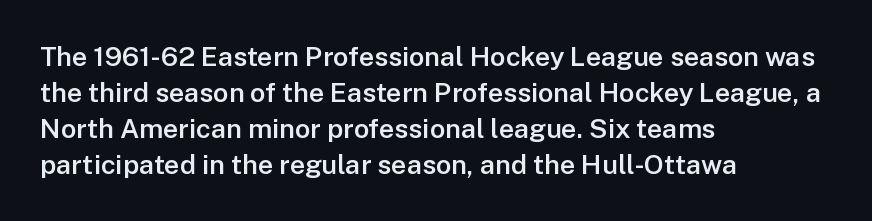
The image shows 27 px text type, upright; set left-aligned, normal line spacing (1.33x), normal letter spacing, not underlined.
